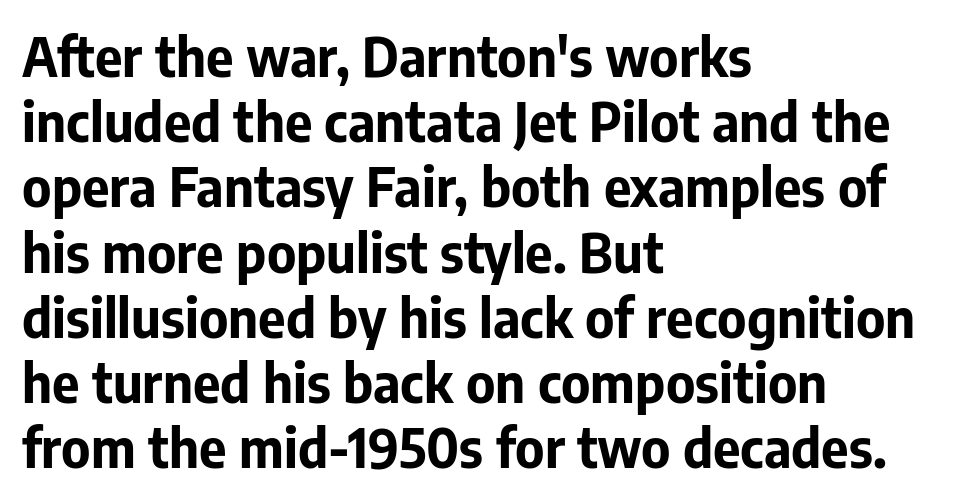
Q: Is the text bold? A: Yes.
Q: Is the text italic (slanted)? A: No, it is upright.
Q: Is the typeface a serif or a sans-serif typeface? A: Sans-serif.
Q: Is the text underlined? A: No.
Q: How is the paragraph aligned? A: Left-aligned.
Q: Is the spacing between letters normal or unusually wide? A: Normal.
Q: Width (condensed, normal, or wide)? A: Normal.
Q: Stroke contrast? A: Low.
Q: x-height? A: Medium.
Q: Monospaced? A: No.
